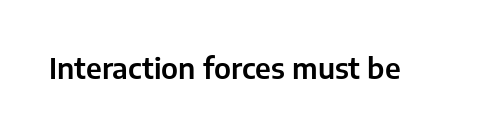
The image shows 29 px sans-serif type, upright; set normal letter spacing, not underlined; low stroke contrast and a medium x-height.
